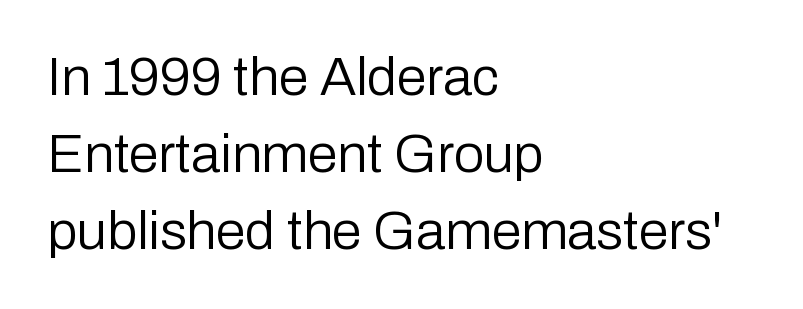
{"serif": "no", "italic": "no", "bold": "no", "weight": "regular", "width": "normal", "stroke_contrast": "low", "x_height": "medium", "monospaced": "no", "underline": "no", "align": "left", "line_spacing": "normal", "line_spacing_ratio": 1.43, "letter_spacing": "normal", "letter_spacing_em": 0.0, "glyph_px": 54}
